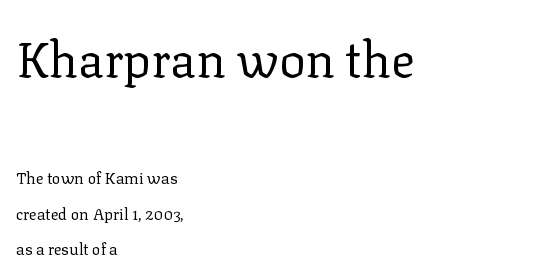
{"serif": "yes", "italic": "no", "bold": "no", "weight": "regular", "width": "normal", "stroke_contrast": "low", "x_height": "medium", "monospaced": "no", "underline": "no", "align": "left", "line_spacing": "loose", "line_spacing_ratio": 2.21, "letter_spacing": "normal", "letter_spacing_em": 0.0, "larger_block": "first", "size_ratio": 3.06, "glyph_px": 49}
